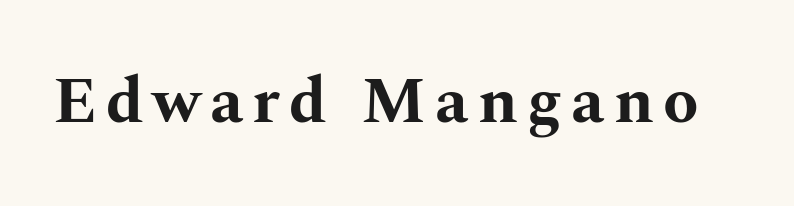
The font's upright variant was chosen for this text. What weight is shown? A full bold with thick strokes. This sample has the flowing, uneven cadence of proportional lettering. In terms of letterform style, serifs are clearly present. The glyphs are unaccompanied by any horizontal stroke below them.
